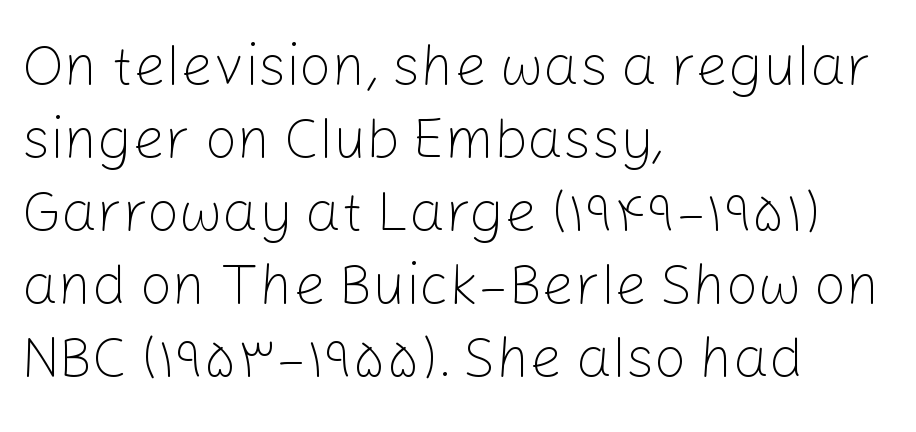
{"serif": "no", "italic": "no", "bold": "no", "weight": "light", "width": "normal", "stroke_contrast": "low", "x_height": "medium", "monospaced": "no", "underline": "no", "align": "left", "line_spacing": "normal", "line_spacing_ratio": 1.28, "letter_spacing": "normal", "letter_spacing_em": 0.0, "glyph_px": 57}
